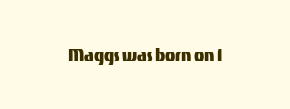
The image shows 21 px text type, upright; set normal letter spacing, not underlined.
